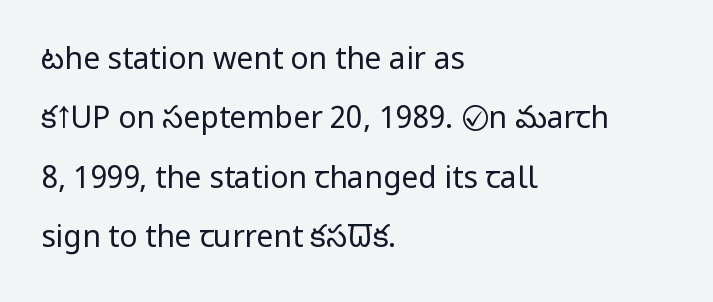
Successive baselines arrive slowly, with a big drop between each. How are the letters spaced? Ordinarily, with no added tracking. The passage shown is typeset with a sans-serif family. Descenders are the only things crossing below the line. Summary of weight: not heavy and not bold.
